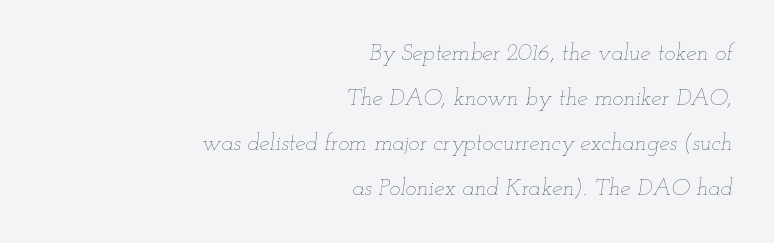
Q: Is the text bold? A: No.
Q: Is the text italic (slanted)? A: Yes, it leans right by about 12 degrees.
Q: Is the text underlined? A: No.
Q: How is the paragraph aligned? A: Right-aligned.
Q: Is the spacing between letters normal or unusually wide? A: Normal.
Q: Is the spacing between lines tight, normal or loose? A: Loose.
